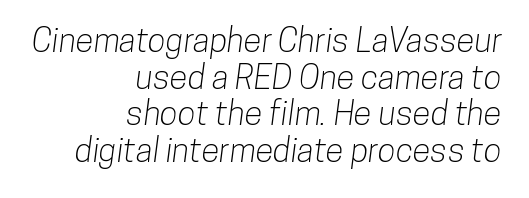
Q: Is the typeface a serif or a sans-serif typeface? A: Sans-serif.
Q: Is the text underlined? A: No.
Q: How is the paragraph aligned? A: Right-aligned.
Q: Is the spacing between letters normal or unusually wide? A: Normal.
Q: Is the spacing between lines tight, normal or loose? A: Tight.
Q: Width (condensed, normal, or wide)? A: Condensed.
Q: Stroke contrast? A: Low.
Q: x-height? A: Medium.
Q: Monospaced? A: No.
